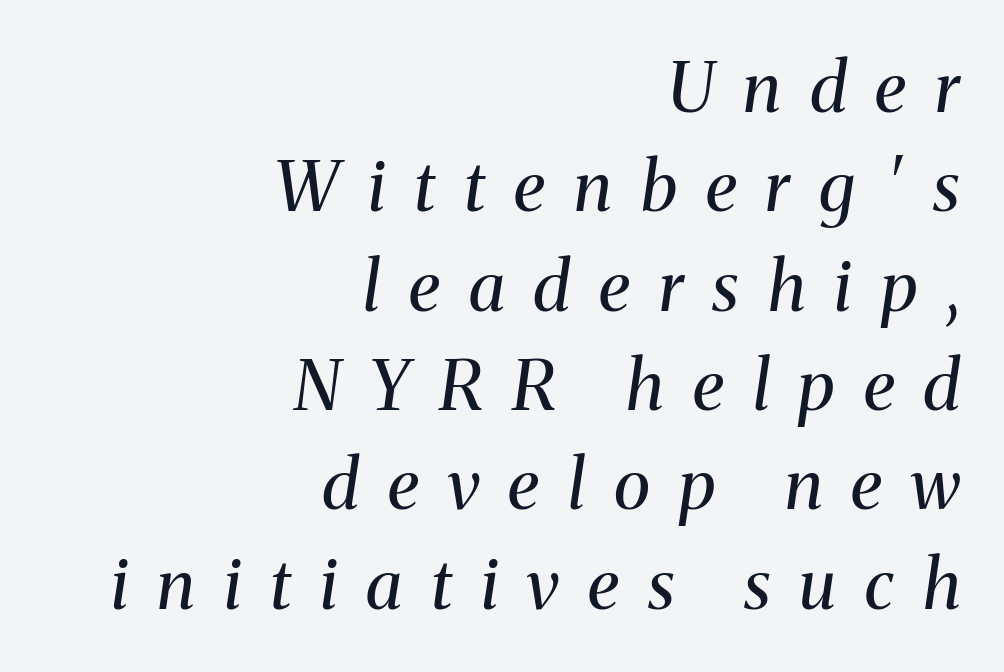
Would a proofreader flag this as italicized? Yes. A serif font was chosen for this passage. Is the stroke heavy? The answer is a plain regular-or-lighter. Looks like regular typesetting: each glyph gets only the width it needs.
